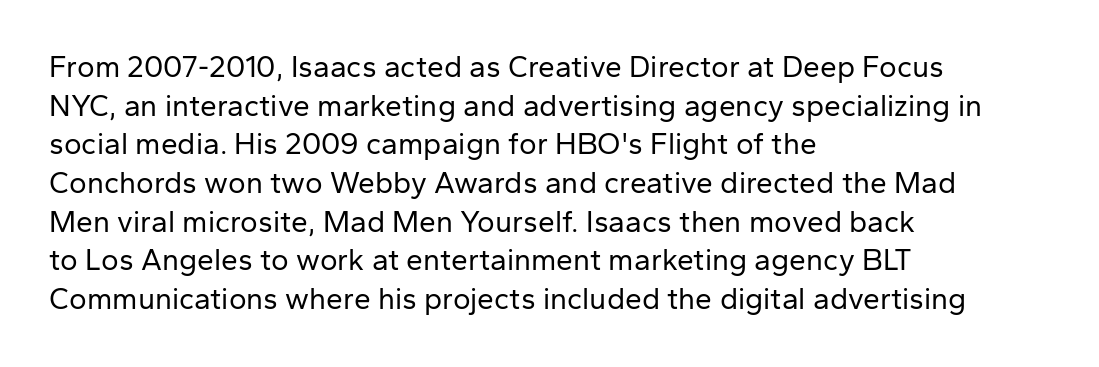
{"serif": "no", "italic": "no", "bold": "no", "weight": "regular", "width": "normal", "stroke_contrast": "low", "x_height": "medium", "monospaced": "no", "underline": "no", "align": "left", "line_spacing": "normal", "line_spacing_ratio": 1.29, "letter_spacing": "normal", "letter_spacing_em": 0.0, "glyph_px": 30}
